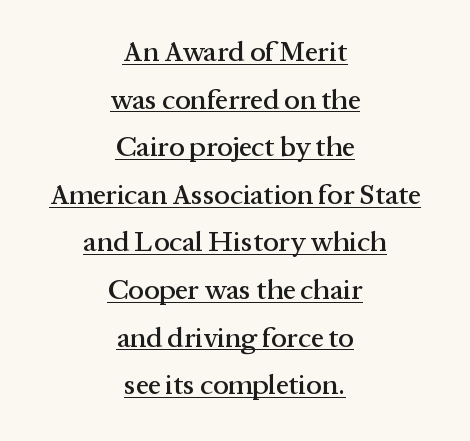
Q: Is the text italic (slanted)? A: No, it is upright.
Q: Is the typeface a serif or a sans-serif typeface? A: Serif.
Q: Is the text underlined? A: Yes.
Q: How is the paragraph aligned? A: Centered.
Q: Is the spacing between letters normal or unusually wide? A: Normal.
Q: Is the spacing between lines tight, normal or loose? A: Normal.
Q: Width (condensed, normal, or wide)? A: Normal.
Q: Stroke contrast? A: Medium.
Q: x-height? A: Medium.
Q: Monospaced? A: No.
